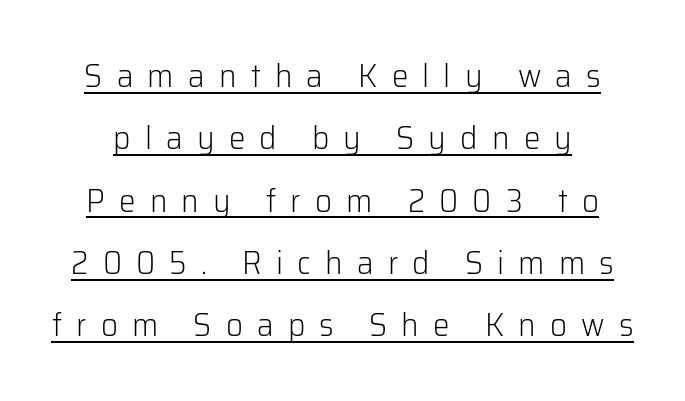
The image shows 33 px light sans-serif type, upright; set line spacing 1.89x, unusually wide letter spacing (+0.43 em), underlined; low stroke contrast and a medium x-height.
